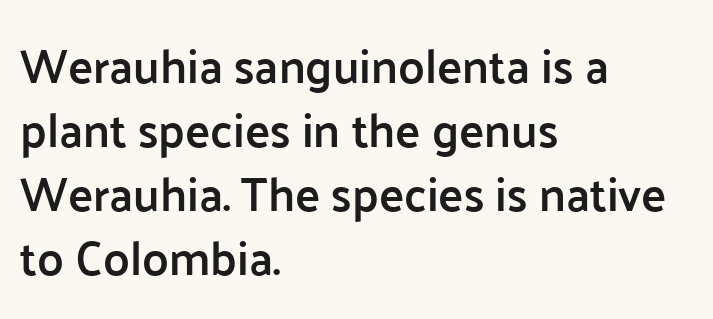
The face used here is proportionally spaced, like ordinary book or web type. The paragraph shown leans on its left margin. Notice how the stems are strictly vertical — no italics here. Has an underline been added? It has not. Stroke thickness is moderately raised; the sample reads as semibold.
